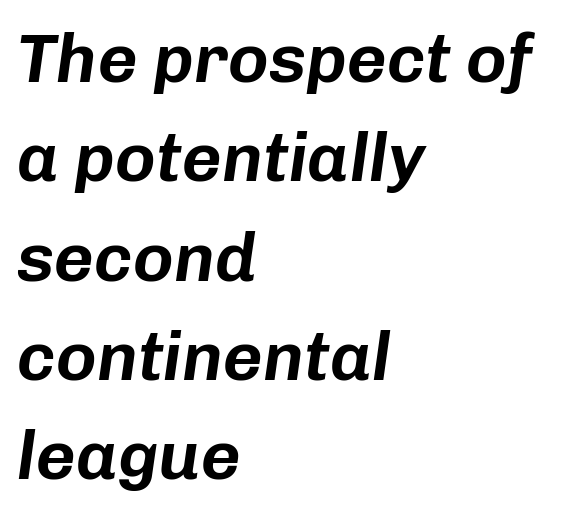
The image shows 69 px text type, italic (leaning right); set left-aligned, normal line spacing (1.44x), normal letter spacing, not underlined; low stroke contrast and a medium x-height.
